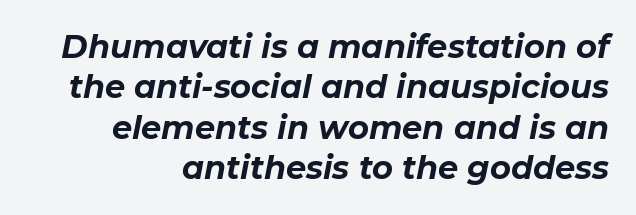
Q: Is the text bold? A: Yes.
Q: Is the text italic (slanted)? A: Yes, it leans right by about 11 degrees.
Q: Is the text underlined? A: No.
Q: How is the paragraph aligned? A: Right-aligned.
Q: Is the spacing between letters normal or unusually wide? A: Normal.
Q: Is the spacing between lines tight, normal or loose? A: Normal.
Q: Width (condensed, normal, or wide)? A: Normal.
Q: Stroke contrast? A: Low.
Q: x-height? A: Medium.
Q: Monospaced? A: No.
